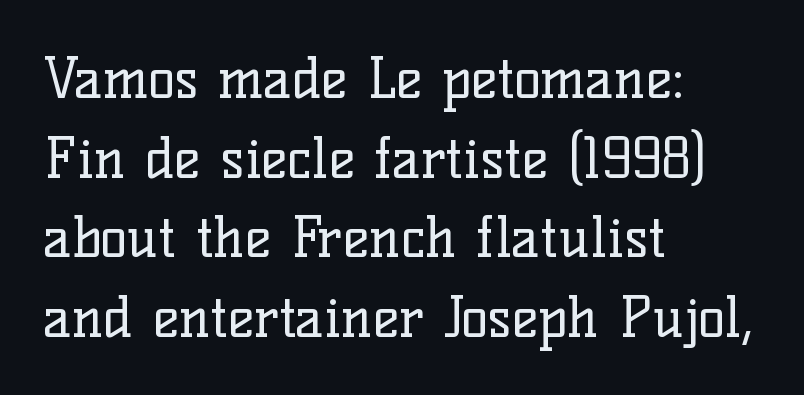
The image shows 56 px regular-weight serif type, upright; set left-aligned, normal line spacing (1.42x), normal letter spacing, not underlined; low stroke contrast and a medium x-height.
